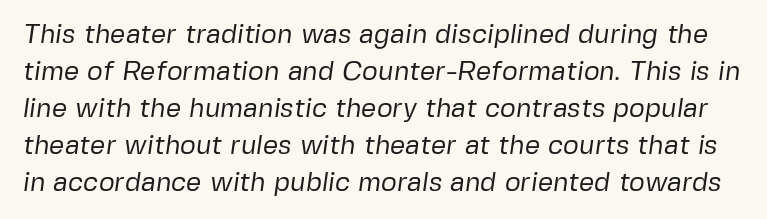
{"bold": "no", "underline": "no", "line_spacing": "normal", "line_spacing_ratio": 1.37, "letter_spacing": "normal", "letter_spacing_em": 0.0, "glyph_px": 27}
